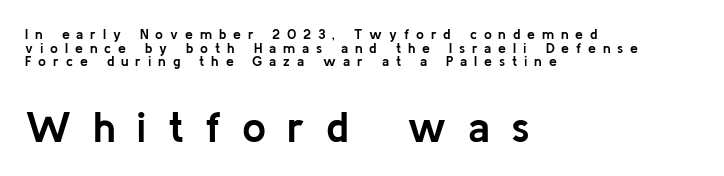
Q: Is the text bold? A: Yes.
Q: Is the text italic (slanted)? A: No, it is upright.
Q: Is the typeface a serif or a sans-serif typeface? A: Sans-serif.
Q: Is the text underlined? A: No.
Q: How is the paragraph aligned? A: Left-aligned.
Q: Is the spacing between letters normal or unusually wide? A: Unusually wide.
Q: Is the spacing between lines tight, normal or loose? A: Tight.
Q: Which block of text is set in a larger size, the first (top) or the second (bottom)? A: The second (bottom) one.
Q: Width (condensed, normal, or wide)? A: Normal.
Q: Stroke contrast? A: Low.
Q: x-height? A: Medium.
Q: Monospaced? A: No.
